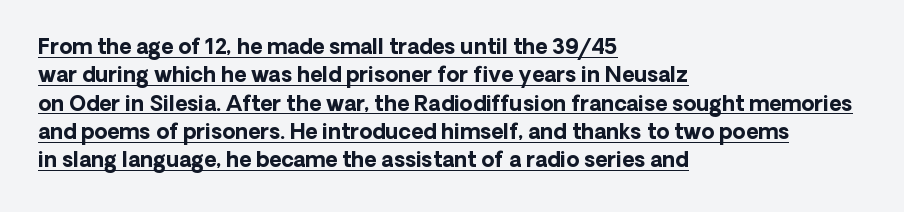
The image shows 21 px bold type, upright; set left-aligned, normal line spacing (1.35x), normal letter spacing, underlined.
